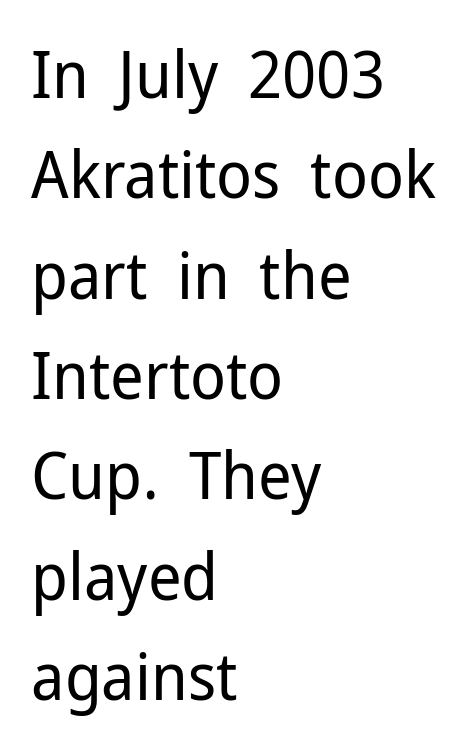
The image shows 66 px regular-weight sans-serif type, upright; set left-aligned, normal line spacing (1.52x), normal letter spacing, not underlined; low stroke contrast and a medium x-height.
